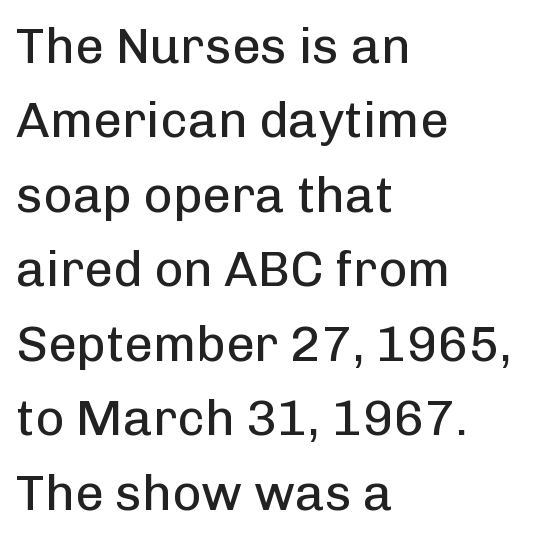
Proportional: the letters do not fall into vertical columns. The passage shown is not underscored anywhere. Caption: multi-line text, flush left, ragged right. The weight tops out at a normal text grade. Short note: letters normally spaced.
